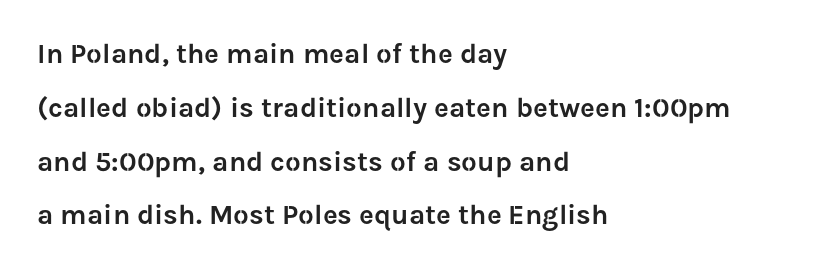
{"serif": "no", "italic": "no", "width": "normal", "stroke_contrast": "low", "x_height": "medium", "monospaced": "no", "underline": "no", "align": "left", "line_spacing": "loose", "line_spacing_ratio": 1.92, "letter_spacing": "normal", "letter_spacing_em": 0.0, "glyph_px": 28}
